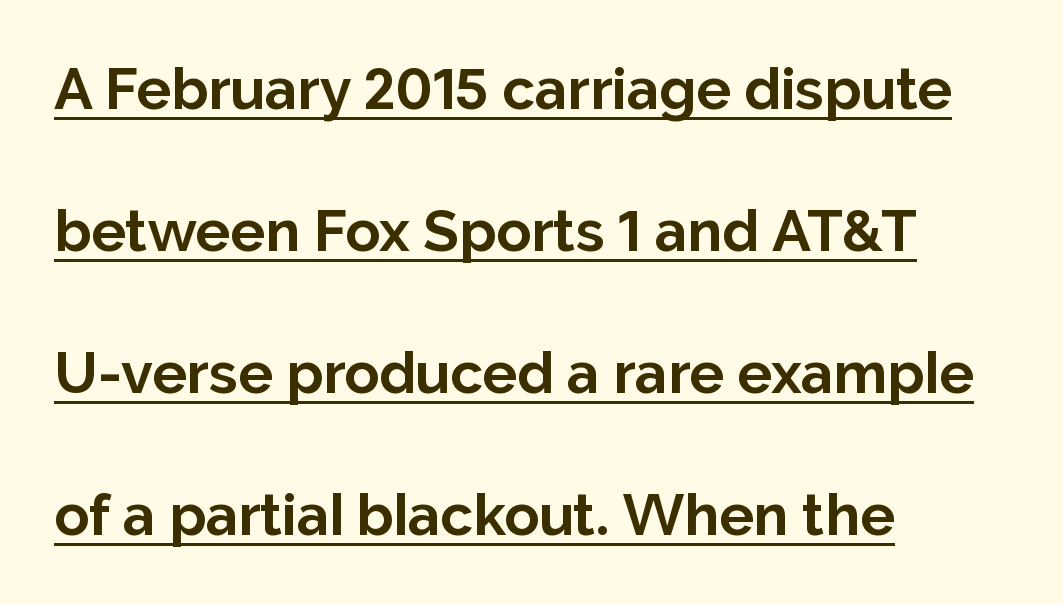
Q: Is the text bold? A: Yes.
Q: Is the text italic (slanted)? A: No, it is upright.
Q: Is the typeface a serif or a sans-serif typeface? A: Sans-serif.
Q: Is the text underlined? A: Yes.
Q: How is the paragraph aligned? A: Left-aligned.
Q: Is the spacing between letters normal or unusually wide? A: Normal.
Q: Is the spacing between lines tight, normal or loose? A: Loose.
Q: Width (condensed, normal, or wide)? A: Normal.
Q: Stroke contrast? A: Low.
Q: x-height? A: Medium.
Q: Monospaced? A: No.
